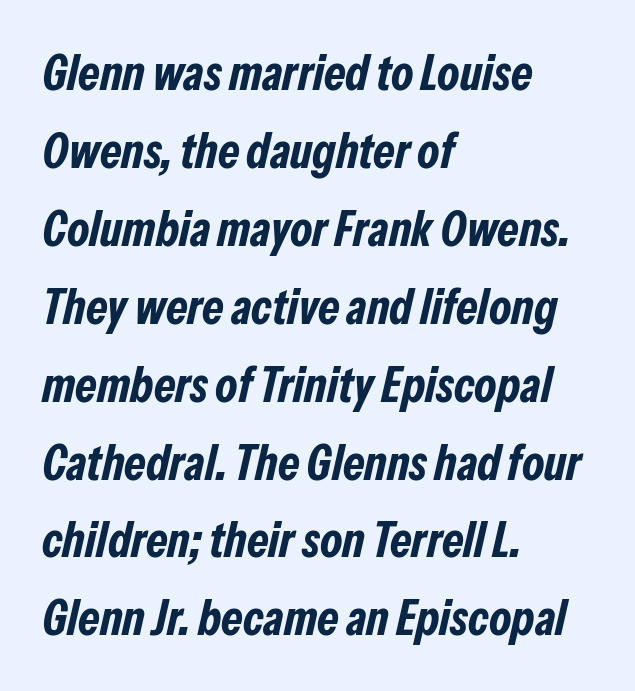
Q: Is the text bold? A: Yes.
Q: Is the text italic (slanted)? A: Yes, it leans right by about 13 degrees.
Q: Is the text underlined? A: No.
Q: How is the paragraph aligned? A: Left-aligned.
Q: Is the spacing between letters normal or unusually wide? A: Normal.
Q: Is the spacing between lines tight, normal or loose? A: Normal.
Q: Width (condensed, normal, or wide)? A: Condensed.
Q: Stroke contrast? A: Low.
Q: x-height? A: Medium.
Q: Monospaced? A: No.
